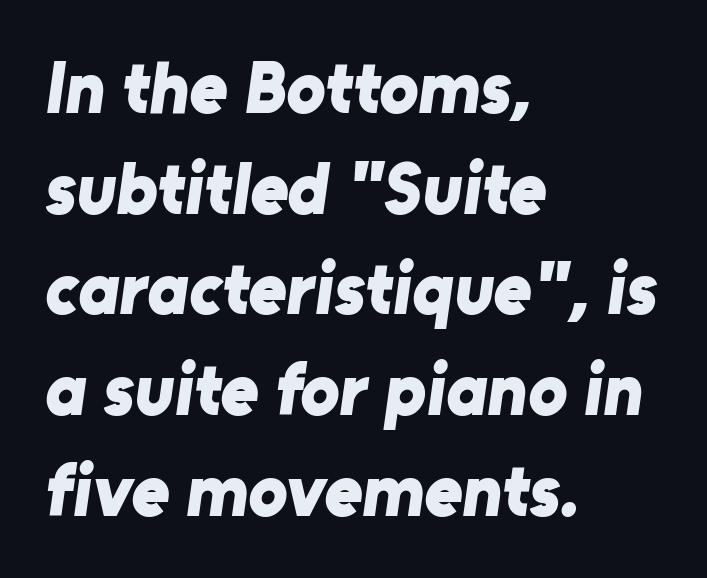
The image shows 73 px bold sans-serif type; set left-aligned, normal line spacing (1.38x), normal letter spacing, not underlined; low stroke contrast and a medium x-height.
